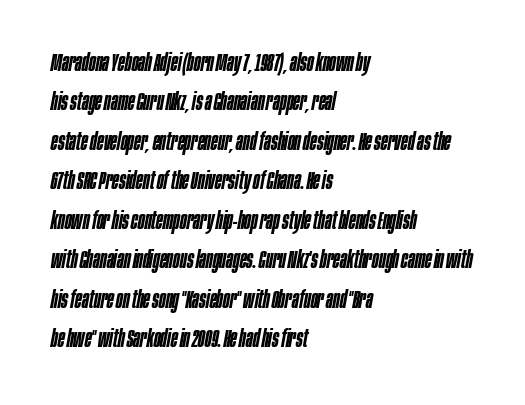
The image shows 25 px text type, italic (leaning right); set left-aligned, normal line spacing (1.58x), normal letter spacing, not underlined.
